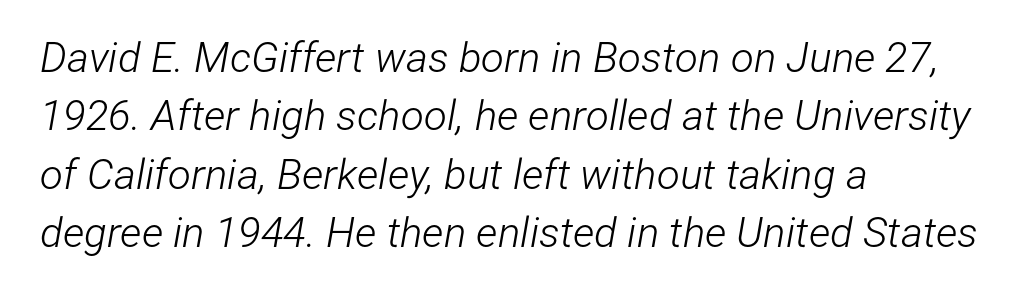
Q: Is the text bold? A: No.
Q: Is the text italic (slanted)? A: Yes, it leans right by about 12 degrees.
Q: Is the text underlined? A: No.
Q: How is the paragraph aligned? A: Left-aligned.
Q: Is the spacing between letters normal or unusually wide? A: Normal.
Q: Is the spacing between lines tight, normal or loose? A: Normal.
Q: Width (condensed, normal, or wide)? A: Condensed.
Q: Stroke contrast? A: Low.
Q: x-height? A: Medium.
Q: Monospaced? A: No.
